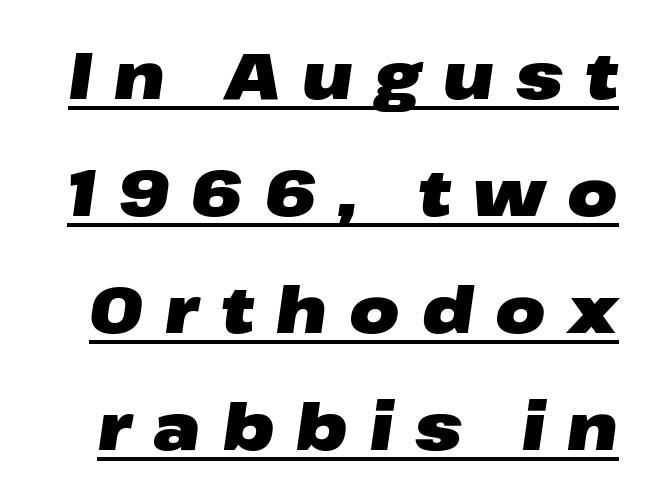
Is this a fixed-width face? No — the glyphs have proportional, varying widths. Caption: lettering with a line underneath. The type is letterspaced generously, with wide tracking. Does the lettering tilt? It does — this is italic. Compared with an ordinary text face, these strokes are far heavier — a full bold.
